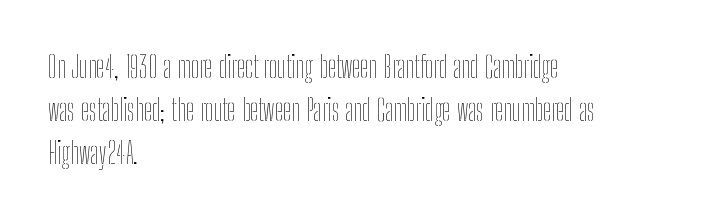
{"italic": "no", "bold": "no", "weight": "thin", "width": "condensed", "stroke_contrast": "low", "x_height": "medium", "monospaced": "no", "underline": "no", "align": "left", "line_spacing": "normal", "line_spacing_ratio": 1.43, "letter_spacing": "normal", "letter_spacing_em": 0.0, "glyph_px": 30}
